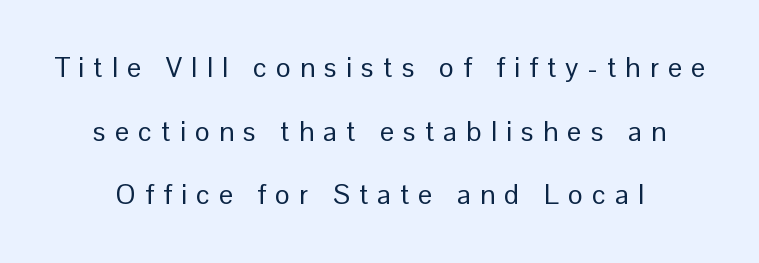
Each letter keeps its own natural width here, so spacing adapts to shape. You can tell it's not italic because the verticals are truly vertical. The type family on display is of the sans-serif kind. Compared with typical body copy, the letter spacing here is much looser. Is this a heavy cut? Hardly; it is regular or lighter.
